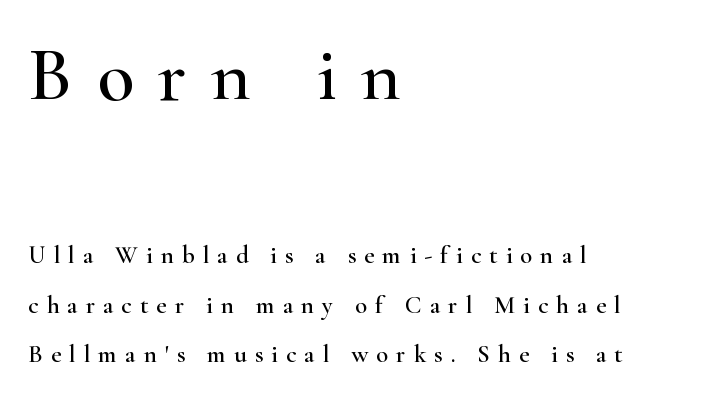
Line starts are locked; line ends wander. Is there any slant? The stems are plumb. You could not count columns in this text — the font is proportionally spaced. The leading is generous, giving the passage an open texture. Larger block? The one above; the one below is distinctly smaller.
